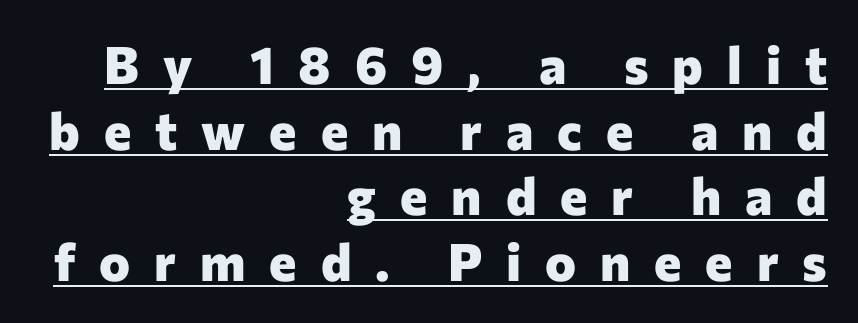
The typesetter chose a ragged-left arrangement here. Rows of type keep a routine distance in the vertical direction. Plenty of ink on the page — the face is bold. Words appear elongated and porous because spacing is wide.
